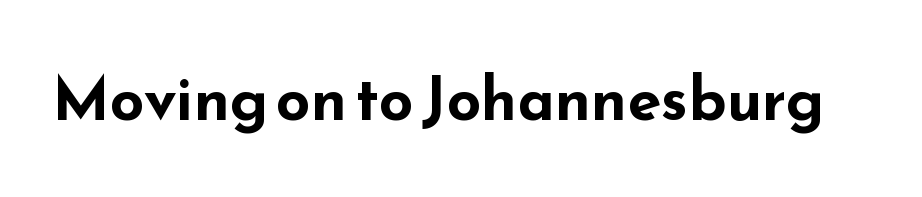
The glyphs are unaccompanied by any horizontal stroke below them. The letters stand straight up with perfectly vertical stems. The text was rendered using a sans face with plain stroke endings. Tracking value appears to be zero — textbook default spacing. Stroke thickness is high; the sample reads as a true bold. Think of a printed novel: that variable character pitch is what you see here.
